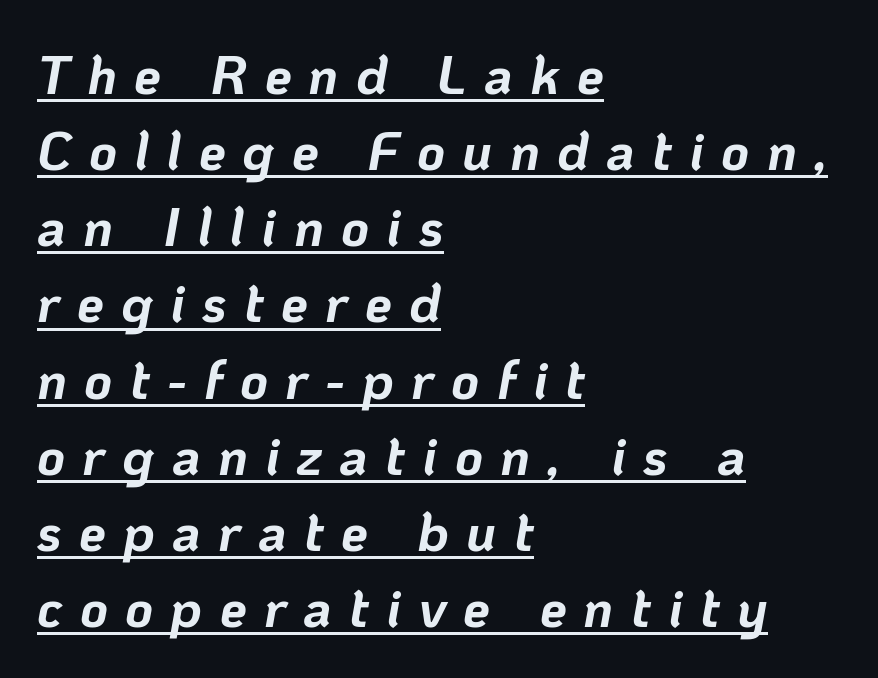
{"italic": "yes", "lean": "right", "slant_degrees": 10, "bold": "yes", "weight": "bold", "width": "normal", "stroke_contrast": "low", "x_height": "medium", "monospaced": "no", "underline": "yes", "align": "left", "line_spacing": "normal", "line_spacing_ratio": 1.41, "letter_spacing": "wide", "letter_spacing_em": 0.32, "glyph_px": 54}
